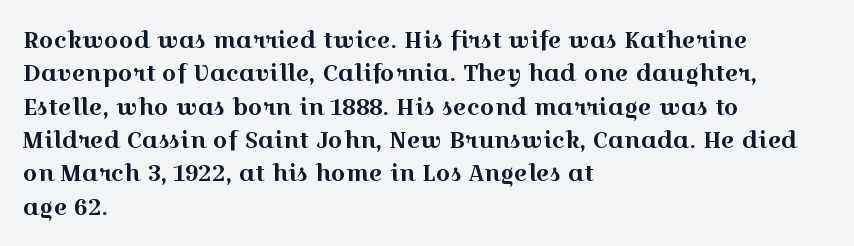
The image shows 23 px text type, upright; set left-aligned, normal line spacing (1.45x), normal letter spacing, not underlined.
